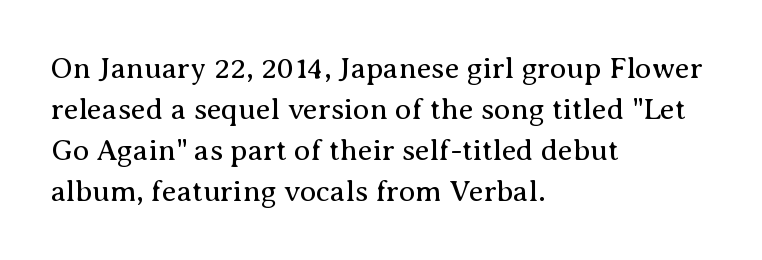
{"serif": "yes", "italic": "no", "bold": "no", "weight": "regular", "width": "normal", "stroke_contrast": "medium", "x_height": "medium", "monospaced": "no", "underline": "no", "align": "left", "line_spacing": "normal", "line_spacing_ratio": 1.37, "letter_spacing": "normal", "letter_spacing_em": 0.0, "glyph_px": 30}
